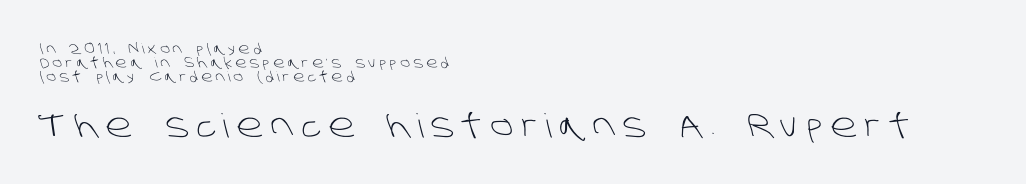
Q: Is the text bold? A: No.
Q: Is the typeface a serif or a sans-serif typeface? A: Sans-serif.
Q: Is the text underlined? A: No.
Q: How is the paragraph aligned? A: Left-aligned.
Q: Is the spacing between letters normal or unusually wide? A: Unusually wide.
Q: Is the spacing between lines tight, normal or loose? A: Tight.
Q: Which block of text is set in a larger size, the first (top) or the second (bottom)? A: The second (bottom) one.
Q: Width (condensed, normal, or wide)? A: Normal.
Q: Stroke contrast? A: Low.
Q: x-height? A: Large.
Q: Monospaced? A: No.
